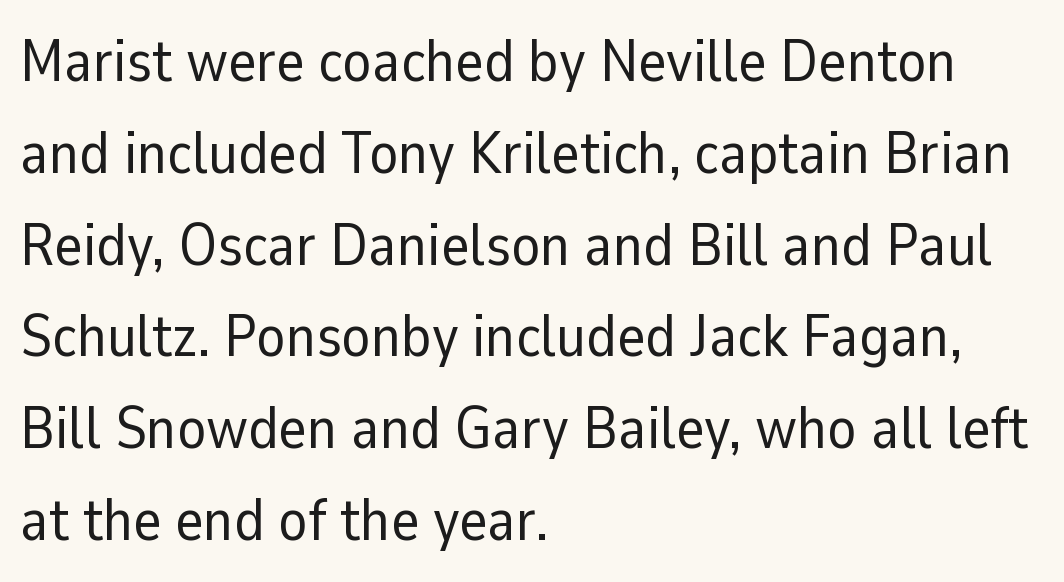
The face used here is proportionally spaced, like ordinary book or web type. Any mark beneath the type? The region is blank. Style check: upright. Unbolded letterforms with no extra heft.
